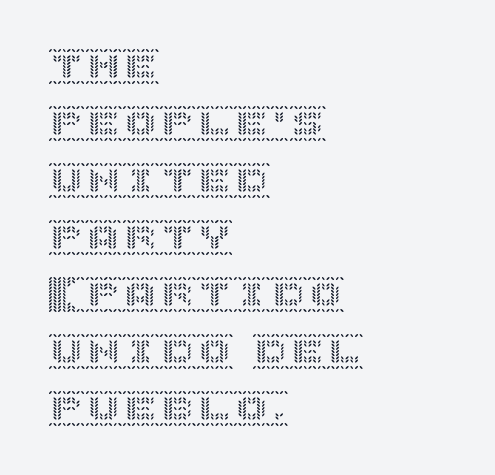
Style check: upright. The setting favours the left margin, as ordinary paragraphs usually do. Normally led — the rows are evenly, conventionally spaced. The strip under each line holds only bare page.
